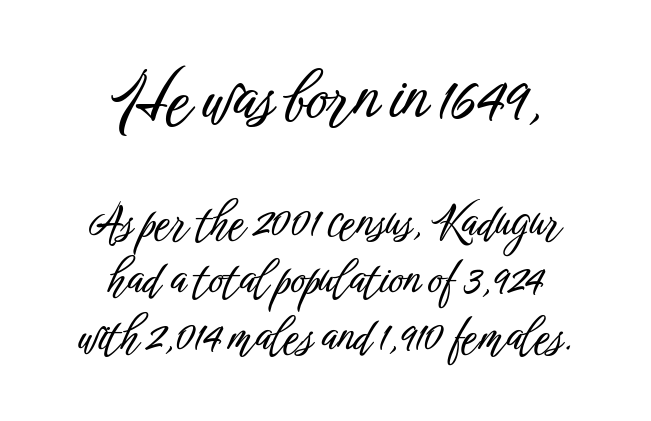
{"serif": "no", "width": "condensed", "stroke_contrast": "low", "x_height": "medium", "monospaced": "no", "underline": "no", "align": "center", "line_spacing": "normal", "line_spacing_ratio": 1.27, "letter_spacing": "normal", "letter_spacing_em": 0.0, "larger_block": "first", "size_ratio": 1.49, "glyph_px": 67}
